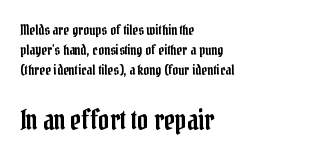
The rag falls on the right side of this text block. Descender tails drop into unmarked territory. The line-height multiplier appears to be the usual default. This sample uses an upright cut, with every glyph sitting square on the baseline.
